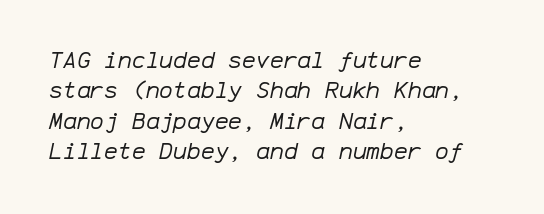
What's the leading like? Ordinary, nothing unusual. The weight tops out at a normal text grade. The gaps between neighbouring characters are ordinary and unremarkable. If you drew a ruler down the left edge, every line would touch it. Plain, unruled lines of type.
